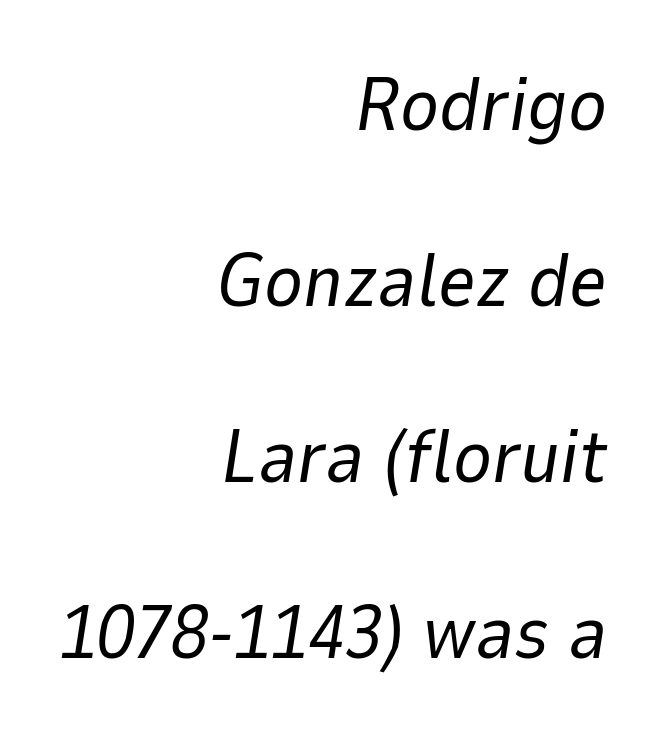
The image shows 74 px regular-weight type, italic (leaning right); set right-aligned, loose line spacing (2.38x), normal letter spacing, not underlined; low stroke contrast and a medium x-height.
